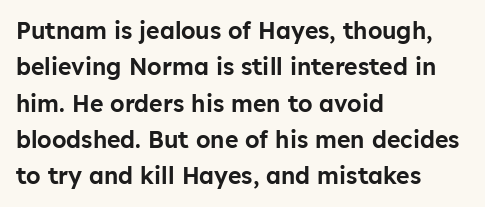
Style check: upright. Honestly, the letter spacing is just normal — you wouldn't notice it. Short and long lines alike share a common starting point at left. Any mark beneath the type? The region is blank. Interline gaps are of average width in this sample.
